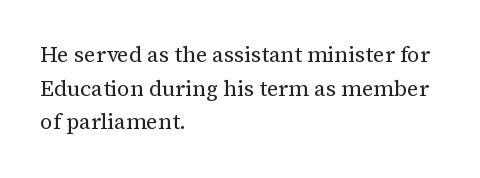
{"italic": "no", "bold": "no", "underline": "no", "align": "left", "line_spacing": "normal", "line_spacing_ratio": 1.53, "letter_spacing": "normal", "letter_spacing_em": 0.0, "glyph_px": 22}
